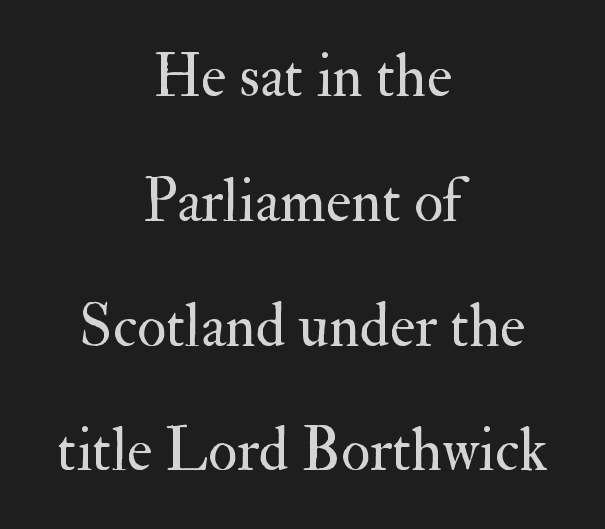
{"serif": "yes", "italic": "no", "bold": "no", "weight": "regular", "width": "normal", "stroke_contrast": "medium", "x_height": "small", "monospaced": "no", "underline": "no", "align": "center", "line_spacing": "loose", "line_spacing_ratio": 2.08, "letter_spacing": "normal", "letter_spacing_em": 0.0, "glyph_px": 60}
